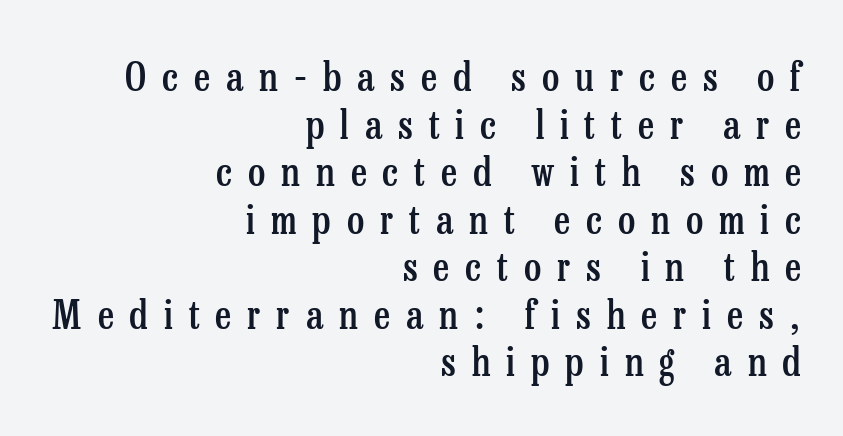
The image shows 39 px semibold, condensed serif type, upright; set right-aligned, line spacing 1.22x, unusually wide letter spacing (+0.41 em), not underlined; low stroke contrast and a medium x-height.
